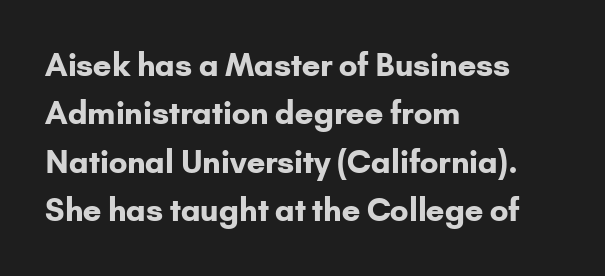
{"serif": "no", "italic": "no", "bold": "yes", "weight": "bold", "width": "normal", "stroke_contrast": "low", "x_height": "small", "monospaced": "no", "underline": "no", "align": "left", "line_spacing": "normal", "line_spacing_ratio": 1.56, "letter_spacing": "normal", "letter_spacing_em": 0.0, "glyph_px": 31}
